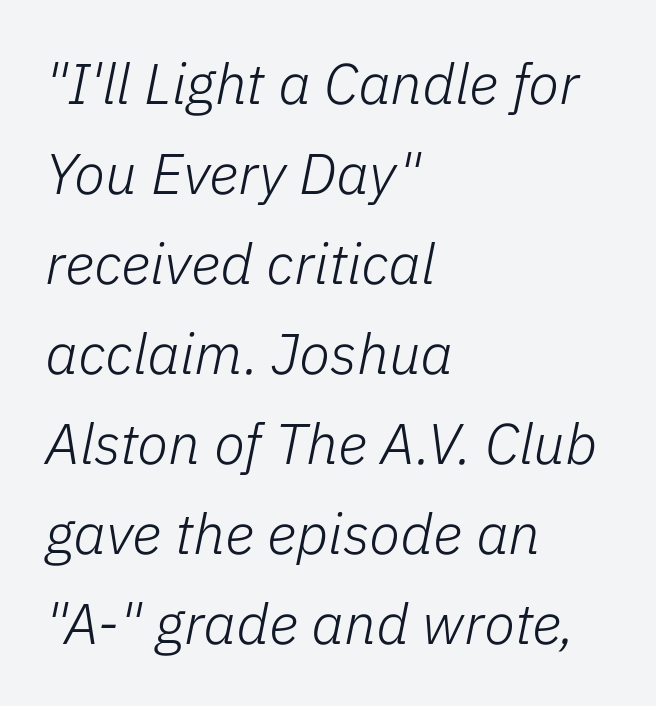
{"italic": "yes", "lean": "right", "slant_degrees": 11, "bold": "no", "weight": "light", "width": "normal", "stroke_contrast": "low", "x_height": "medium", "monospaced": "no", "underline": "no", "align": "left", "line_spacing": "normal", "line_spacing_ratio": 1.58, "letter_spacing": "normal", "letter_spacing_em": 0.0, "glyph_px": 57}
